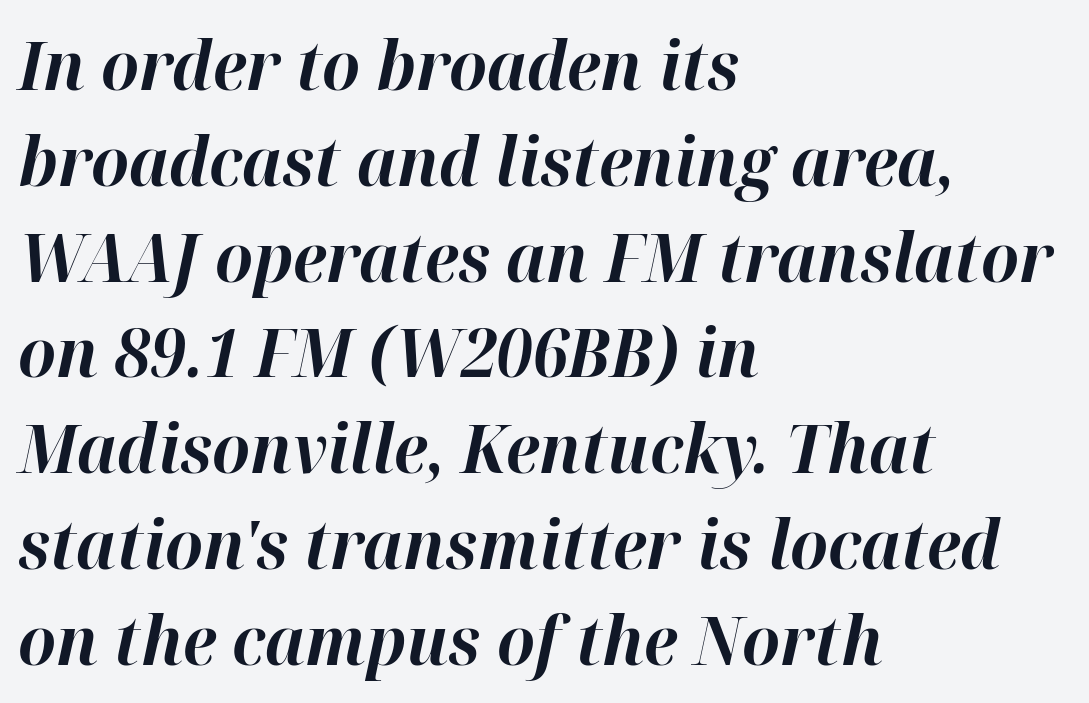
{"italic": "yes", "lean": "right", "slant_degrees": 12, "bold": "yes", "weight": "bold", "width": "normal", "stroke_contrast": "high", "x_height": "medium", "monospaced": "no", "underline": "no", "align": "left", "line_spacing": "normal", "line_spacing_ratio": 1.43, "letter_spacing": "normal", "letter_spacing_em": 0.0, "glyph_px": 67}
